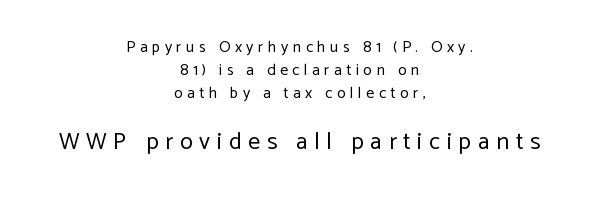
Visually, the bottom section dominates because its glyphs are scaled up. The typography opts for an upright posture over an oblique one. There is plenty of visible air inserted between adjacent glyphs. The weight tops out at a normal text grade. Plain, unruled lines of type. The rendering uses a moderate line-height, typical for paragraphs.
